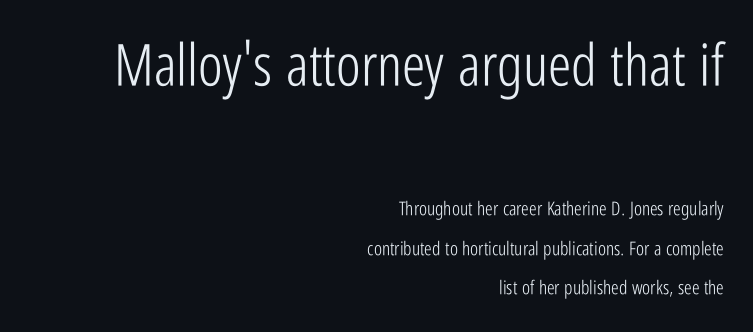
The image shows 58 px light, condensed sans-serif type, upright; set right-aligned, loose line spacing (2.08x), normal letter spacing, not underlined; the first (top) block is 3.05x larger; low stroke contrast and a medium x-height.
